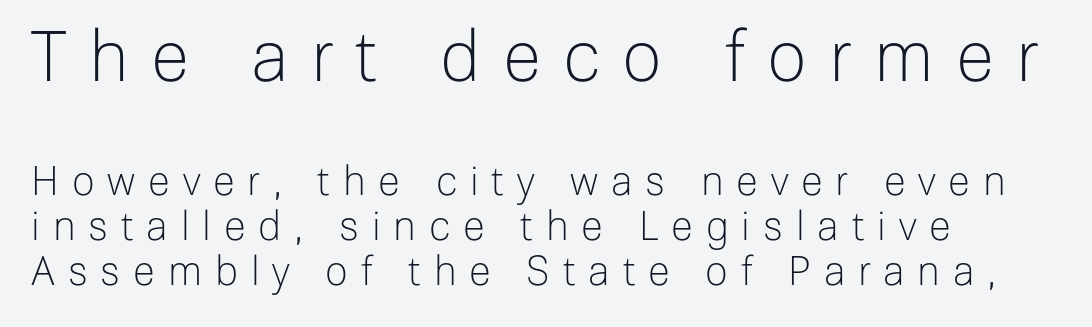
This sample is left-justified, so line endings fall wherever the words run out. Unmarked baselines from the first word to the last. The rendering inserts visible extra space after every character. Is this a sans? Yes — the strokes have no serifs.
